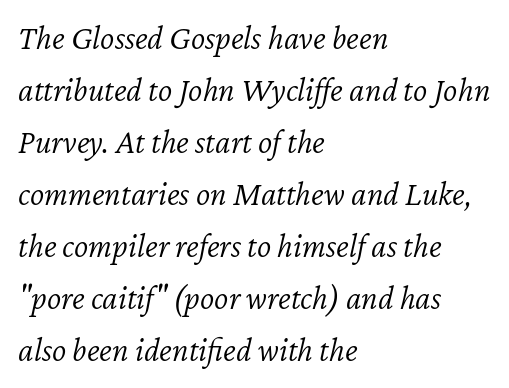
Normally led — the rows are evenly, conventionally spaced. Proportional: the letters do not fall into vertical columns. Glyph-to-glyph distance matches everyday printed text. Italic? Definitely — the glyphs are oblique. A quiet, ordinary-to-light weight characterises the typeface.
